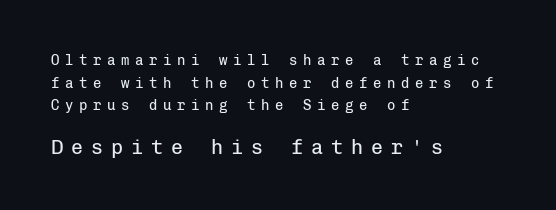
Q: Is the text bold? A: No.
Q: Is the text italic (slanted)? A: No, it is upright.
Q: Is the text underlined? A: No.
Q: How is the paragraph aligned? A: Left-aligned.
Q: Is the spacing between letters normal or unusually wide? A: Unusually wide.
Q: Is the spacing between lines tight, normal or loose? A: Normal.
Q: Which block of text is set in a larger size, the first (top) or the second (bottom)? A: The second (bottom) one.
